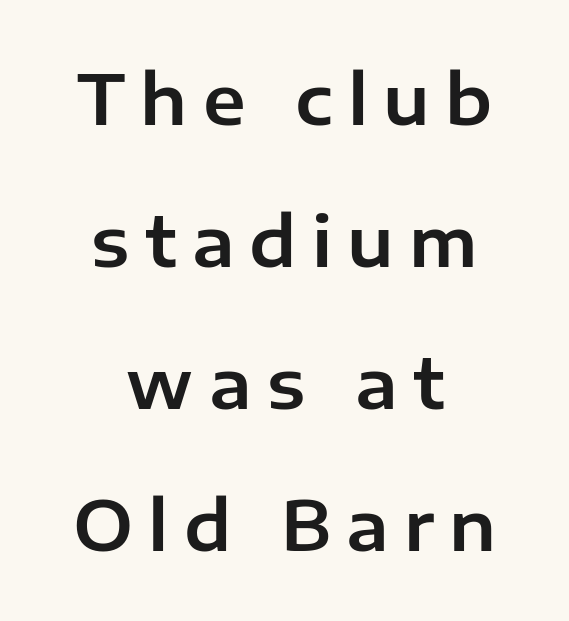
Every stem runs plumb, perpendicular to the baseline. Characters follow at a spacing far wider than the type designer built in. Are there feet on the stems? There aren't — it's a sans. The passage shown is typed in a proportional face where columns would drift.
